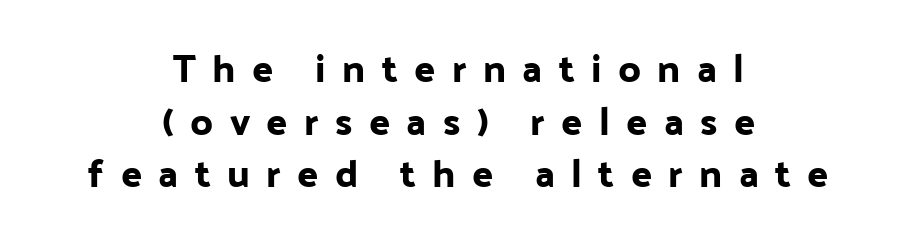
{"serif": "no", "italic": "no", "width": "normal", "stroke_contrast": "low", "x_height": "medium", "monospaced": "no", "underline": "no", "align": "center", "line_spacing": "normal", "line_spacing_ratio": 1.35, "letter_spacing": "wide", "letter_spacing_em": 0.42, "glyph_px": 39}
